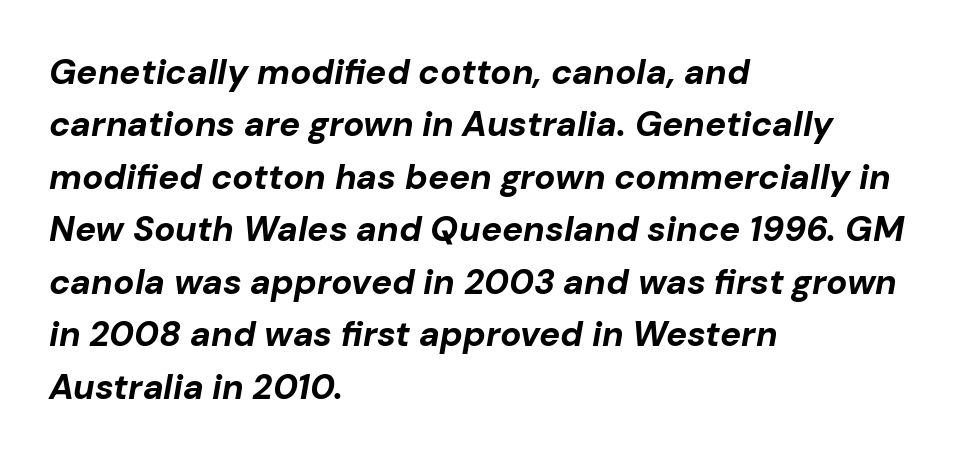
Q: Is the text bold? A: Yes.
Q: Is the text italic (slanted)? A: Yes, it leans right by about 10 degrees.
Q: Is the text underlined? A: No.
Q: How is the paragraph aligned? A: Left-aligned.
Q: Is the spacing between letters normal or unusually wide? A: Normal.
Q: Is the spacing between lines tight, normal or loose? A: Normal.
Q: Width (condensed, normal, or wide)? A: Normal.
Q: Stroke contrast? A: Low.
Q: x-height? A: Medium.
Q: Monospaced? A: No.
